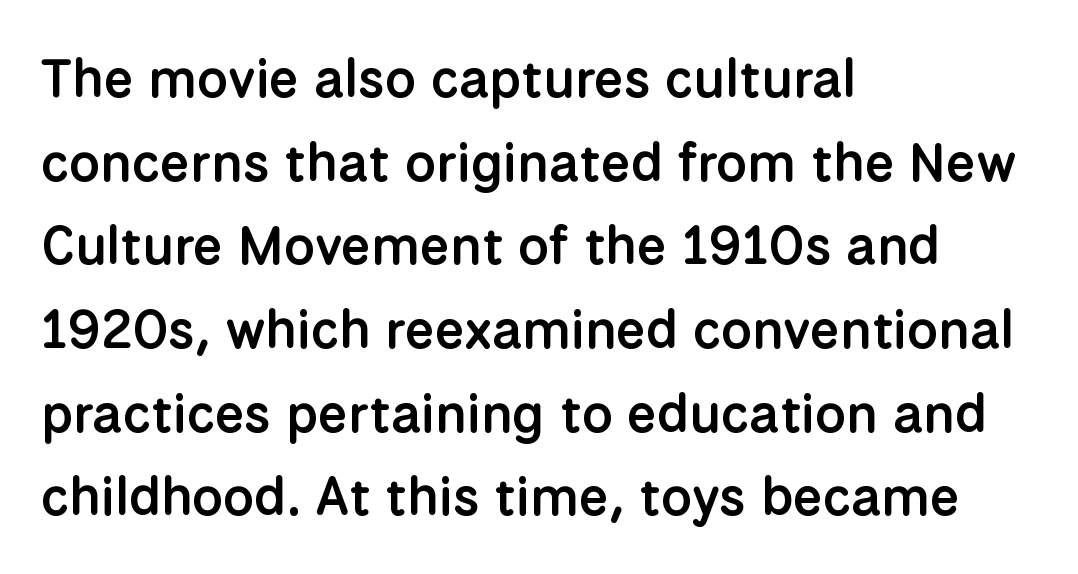
Q: Is the text bold? A: Semi-bold.
Q: Is the text italic (slanted)? A: No, it is upright.
Q: Is the typeface a serif or a sans-serif typeface? A: Sans-serif.
Q: Is the text underlined? A: No.
Q: How is the paragraph aligned? A: Left-aligned.
Q: Is the spacing between letters normal or unusually wide? A: Normal.
Q: Is the spacing between lines tight, normal or loose? A: Normal.
Q: Width (condensed, normal, or wide)? A: Normal.
Q: Stroke contrast? A: Low.
Q: x-height? A: Medium.
Q: Monospaced? A: No.
